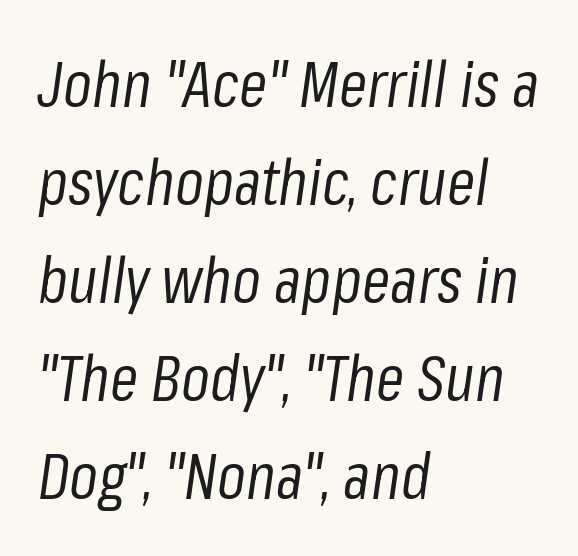
The image shows 64 px regular-weight, condensed type, italic (leaning right); set left-aligned, normal line spacing (1.53x), normal letter spacing, not underlined; low stroke contrast and a medium x-height.
